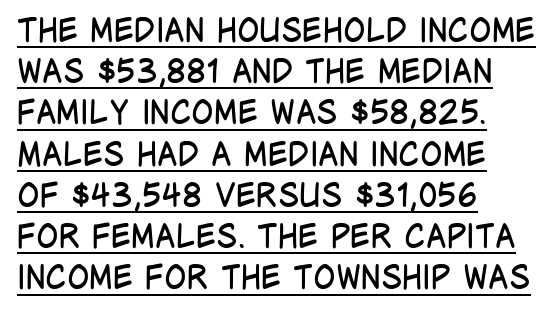
You could not count columns in this text — the font is proportionally spaced. Are there feet on the stems? There aren't — it's a sans. The text block is weighted toward the left margin, trailing off unevenly rightward. Glyph-to-glyph distance matches everyday printed text. Beneath each row of characters lies a ruled line.
